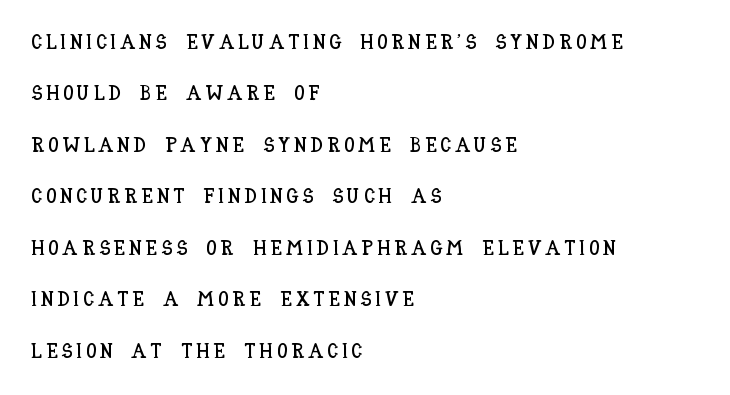
{"italic": "no", "underline": "no", "align": "left", "line_spacing": "loose", "line_spacing_ratio": 2.45, "glyph_px": 21}
